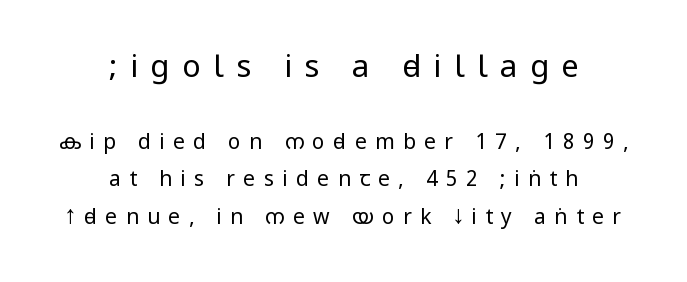
The image shows 31 px regular-weight, condensed sans-serif type, upright; set centered, line spacing 1.8x, unusually wide letter spacing (+0.4 em), not underlined; the first (top) block is 1.48x larger; low stroke contrast.
